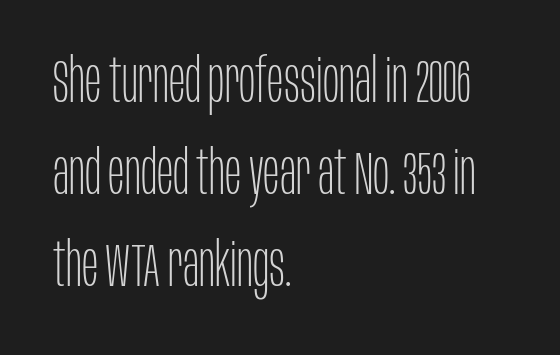
Q: Is the text bold? A: No.
Q: Is the text italic (slanted)? A: No, it is upright.
Q: Is the typeface a serif or a sans-serif typeface? A: Sans-serif.
Q: Is the text underlined? A: No.
Q: How is the paragraph aligned? A: Left-aligned.
Q: Is the spacing between letters normal or unusually wide? A: Normal.
Q: Is the spacing between lines tight, normal or loose? A: Normal.
Q: Width (condensed, normal, or wide)? A: Condensed.
Q: Stroke contrast? A: Low.
Q: x-height? A: Large.
Q: Monospaced? A: No.
